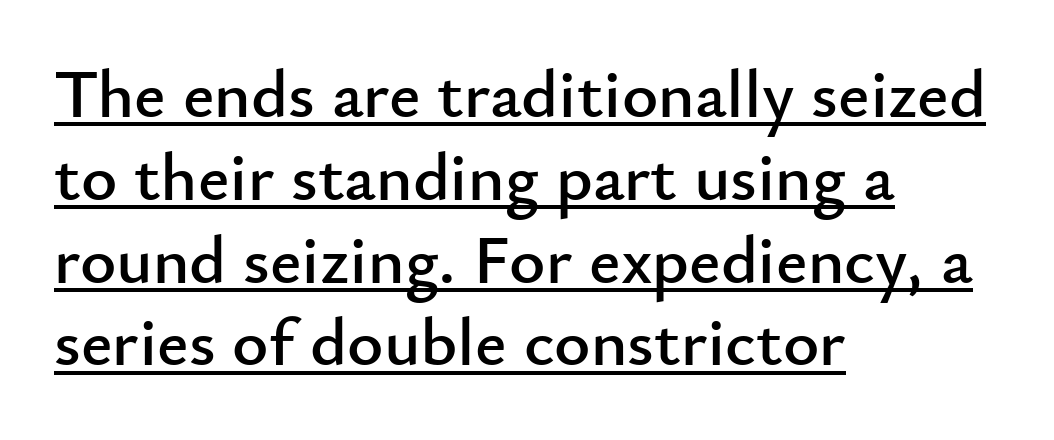
Font category for this specimen: sans-serif. Tall strokes in this sample are plumb rather than angled. In terms of letterspacing, this is plain default setting. Left-aligned paragraph, ragged on the right. These lines are rendered in a variable-pitch font.
